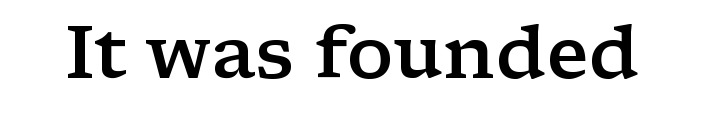
Typesetter's note: demi weight, one step under bold. Words float on clear page, feet unadorned. The face used here is proportionally spaced, like ordinary book or web type. In terms of letterform style, serifs are clearly present. The type is set solid horizontally, with unmodified tracking.
